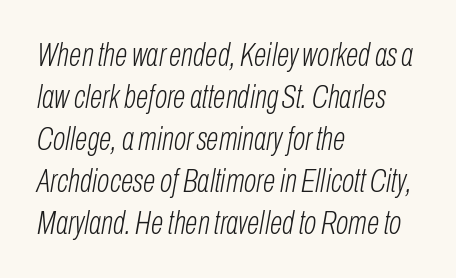
The face used here is proportionally spaced, like ordinary book or web type. Compared with a centered layout, this one pins lines to the left instead. Honestly, the row spacing looks completely unremarkable. The typesetting does not lean heavy: it is not bold. You can tell it's italic because the verticals aren't actually vertical. This rendering leaves character spacing at its baseline value.
